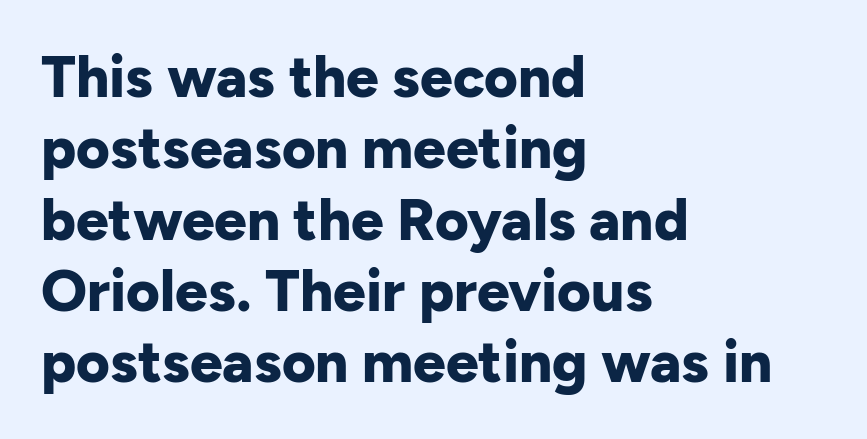
Q: Is the text bold? A: Yes.
Q: Is the text italic (slanted)? A: No, it is upright.
Q: Is the typeface a serif or a sans-serif typeface? A: Sans-serif.
Q: Is the text underlined? A: No.
Q: How is the paragraph aligned? A: Left-aligned.
Q: Is the spacing between letters normal or unusually wide? A: Normal.
Q: Width (condensed, normal, or wide)? A: Normal.
Q: Stroke contrast? A: Low.
Q: x-height? A: Medium.
Q: Monospaced? A: No.
